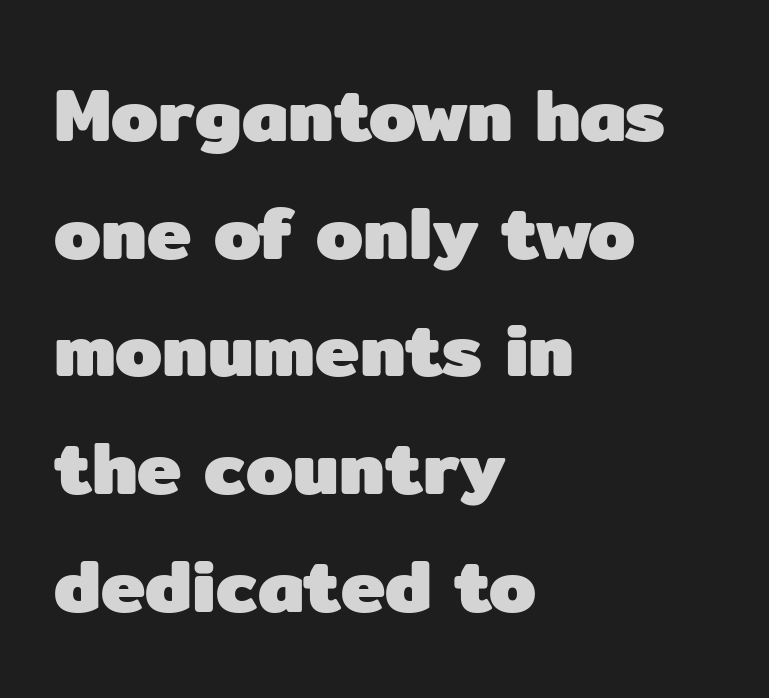
The letters stand upright; this is a roman face. Vertical spacing — default. Descenders hang freely into open space. The type family on display is of the sans-serif kind. Looks like regular typesetting: each glyph gets only the width it needs. Observe the ordinary spacing: letters are neighbours, not strangers.
